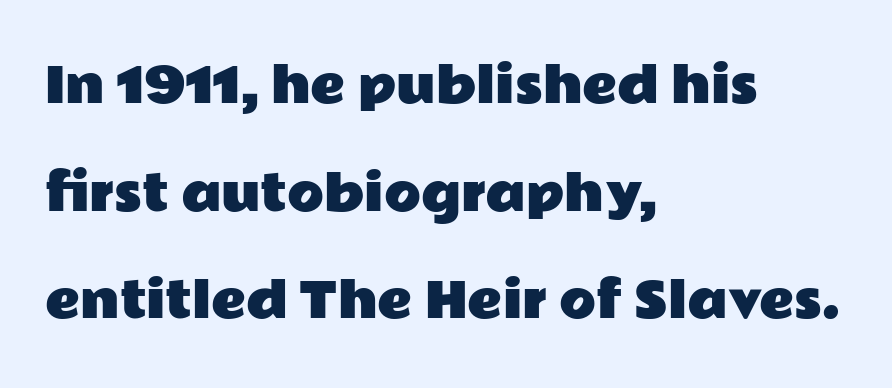
Q: Is the text italic (slanted)? A: No, it is upright.
Q: Is the typeface a serif or a sans-serif typeface? A: Sans-serif.
Q: Is the text underlined? A: No.
Q: How is the paragraph aligned? A: Left-aligned.
Q: Is the spacing between letters normal or unusually wide? A: Normal.
Q: Is the spacing between lines tight, normal or loose? A: Loose.
Q: Width (condensed, normal, or wide)? A: Wide.
Q: Stroke contrast? A: Low.
Q: x-height? A: Medium.
Q: Monospaced? A: No.
